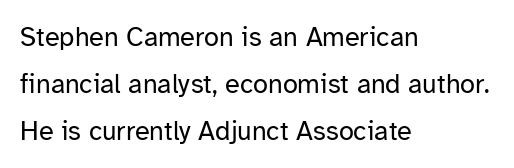
Posture: vertical. Descender tails drop into unmarked territory. The horizontal fit of the characters is conventional and even. The strokes carry an ordinary text weight at most. Casual observation: everything's shoved over to the left.
